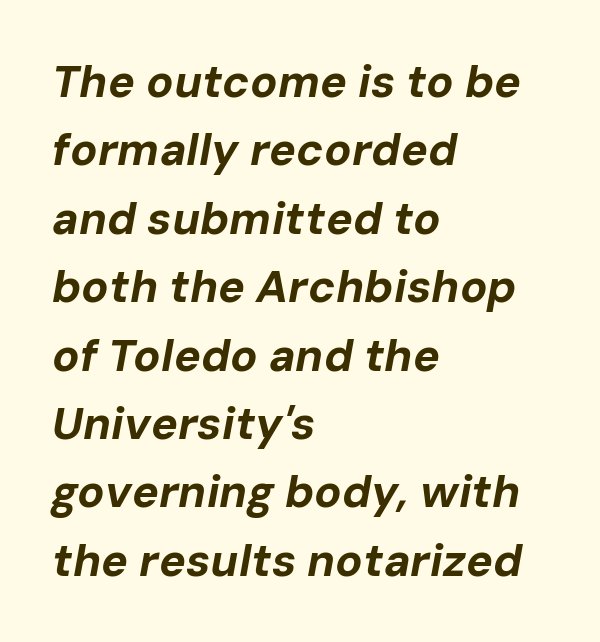
The image shows 45 px bold type, italic (leaning right); set left-aligned, normal line spacing (1.52x), normal letter spacing, not underlined; low stroke contrast and a medium x-height.
